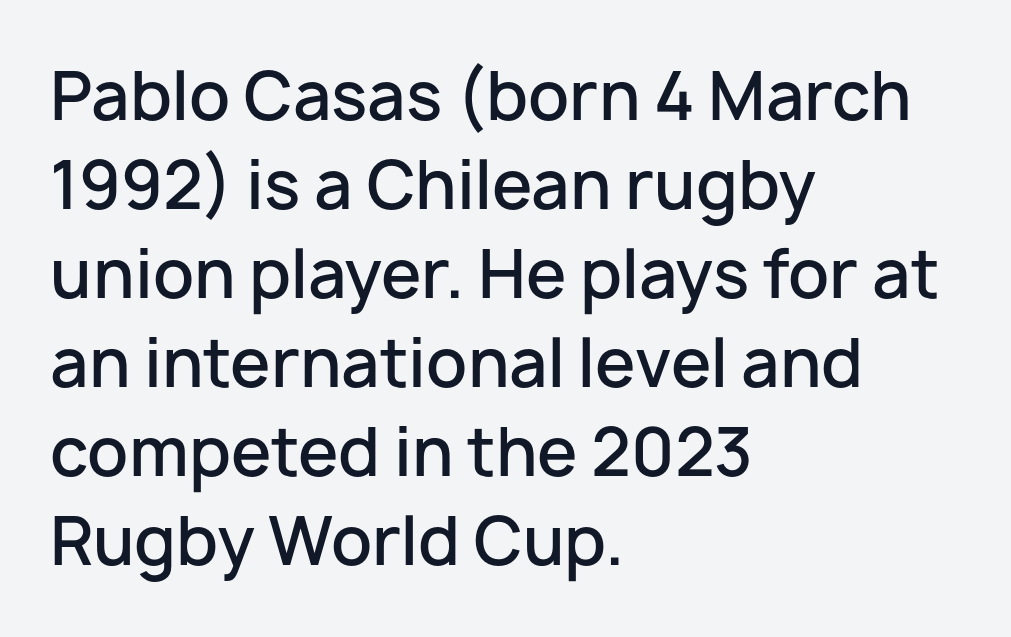
Short note: letters normally spaced. These lines stack with their left ends in a neat column. A clean baseline with only descenders dipping below it. Semibold letterforms, between regular and bold. To sum up the face: it is a sans, with no serifs.
